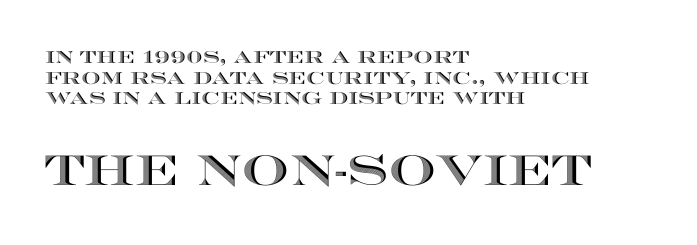
{"italic": "no", "width": "wide", "x_height": "large", "monospaced": "no", "underline": "no", "align": "left", "line_spacing_ratio": 1.22, "letter_spacing": "normal", "letter_spacing_em": 0.0, "larger_block": "second", "size_ratio": 2.47, "glyph_px": 42}
